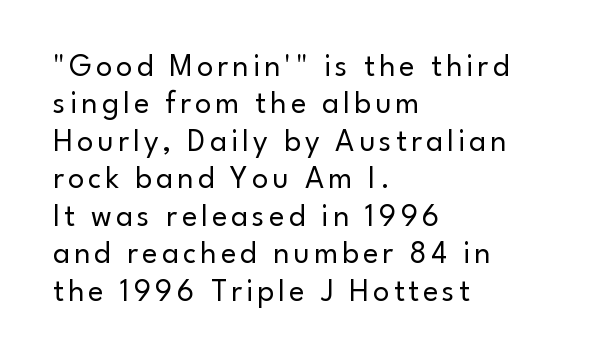
Bold? No — there's no thickening of the strokes. Spacing verdict: proportional, widths tailored to each character. Grotesque or geometric, the face here clearly has no serifs. The lettering stays uniformly vertical, giving the passage a roman look. These lines are set flush left with a ragged right edge.
